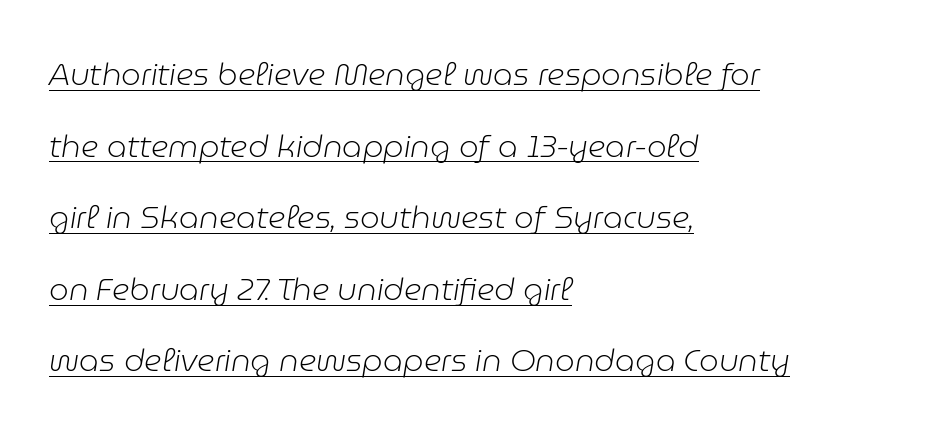
Spacing verdict: proportional, widths tailored to each character. The letters look calm and open, with moderate or lighter stems. The line-height multiplier appears high, well above default. Would a proofreader flag this as italicized? Yes. The glyphs are accompanied by a horizontal stroke just below them. Compared with typical body copy, the letter spacing here is the same.
